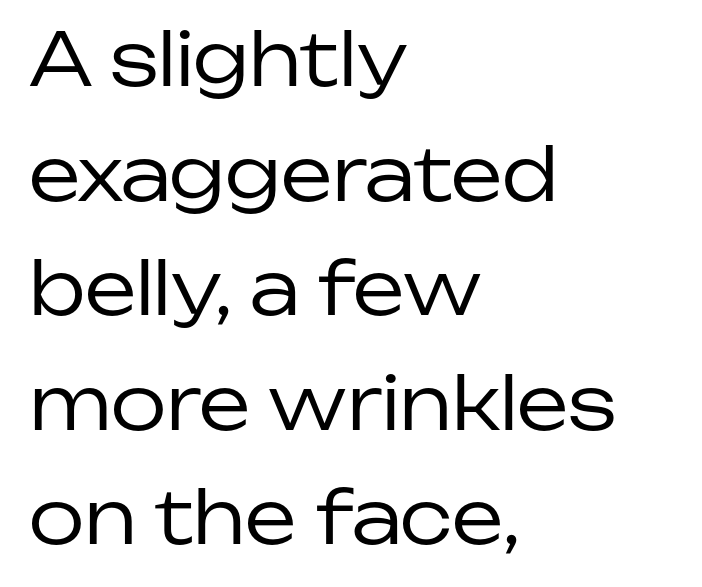
The image shows 73 px regular-weight sans-serif type, upright; set left-aligned, normal line spacing (1.57x), normal letter spacing, not underlined; low stroke contrast and a medium x-height.
